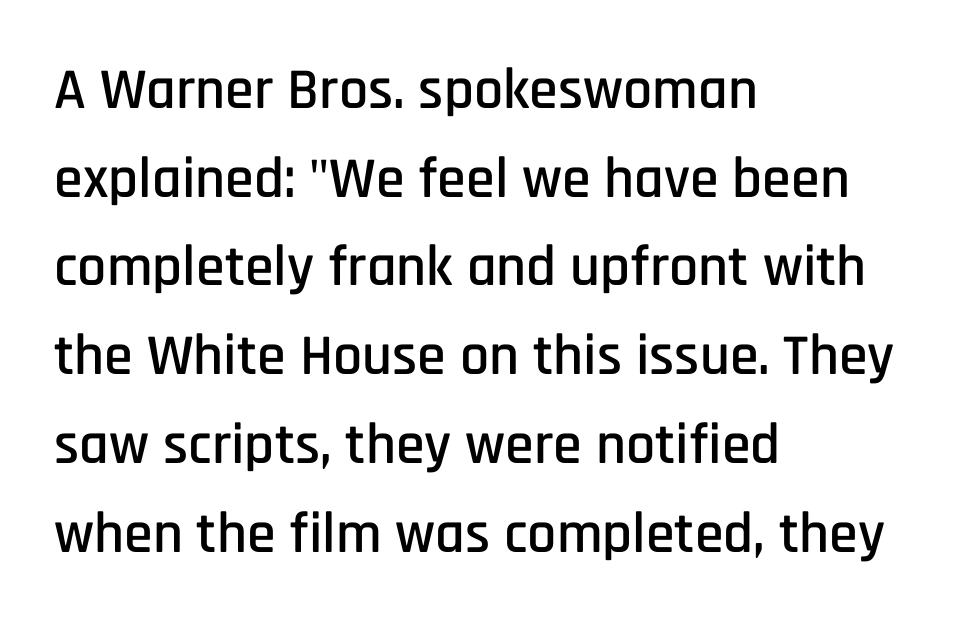
{"serif": "no", "italic": "no", "width": "condensed", "stroke_contrast": "low", "x_height": "large", "monospaced": "no", "underline": "no", "align": "left", "line_spacing": "normal", "line_spacing_ratio": 1.53, "letter_spacing": "normal", "letter_spacing_em": 0.0, "glyph_px": 58}
